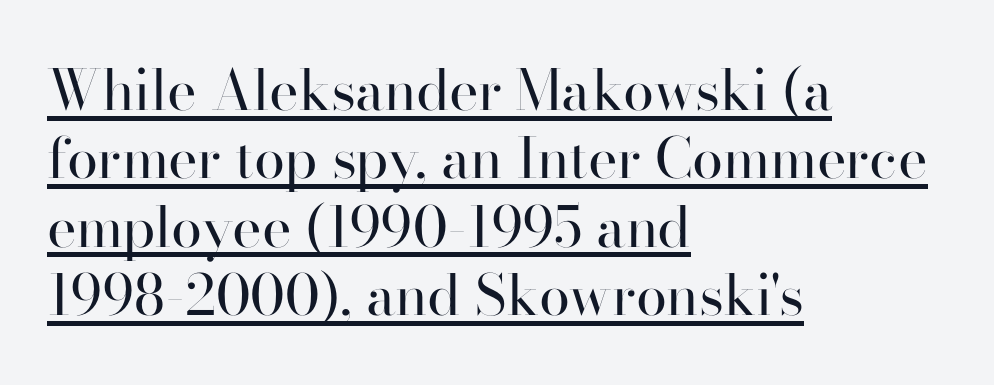
The image shows 56 px regular-weight serif type, upright; set left-aligned, line spacing 1.22x, normal letter spacing, underlined; high stroke contrast and a small x-height.
